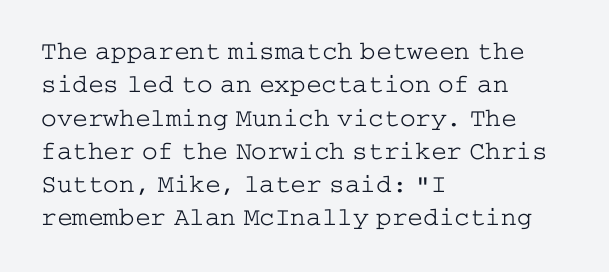
{"italic": "no", "bold": "no", "underline": "no", "align": "left", "line_spacing": "normal", "line_spacing_ratio": 1.28, "letter_spacing": "normal", "letter_spacing_em": 0.0, "glyph_px": 26}
